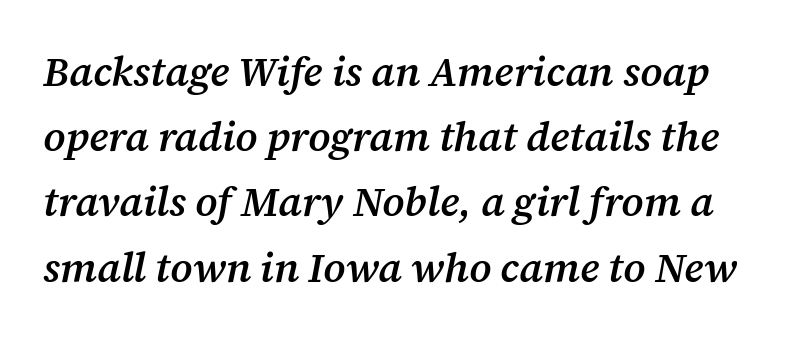
The image shows 41 px semibold serif type, italic (leaning right); set normal line spacing (1.59x), normal letter spacing, not underlined; medium stroke contrast and a medium x-height.
